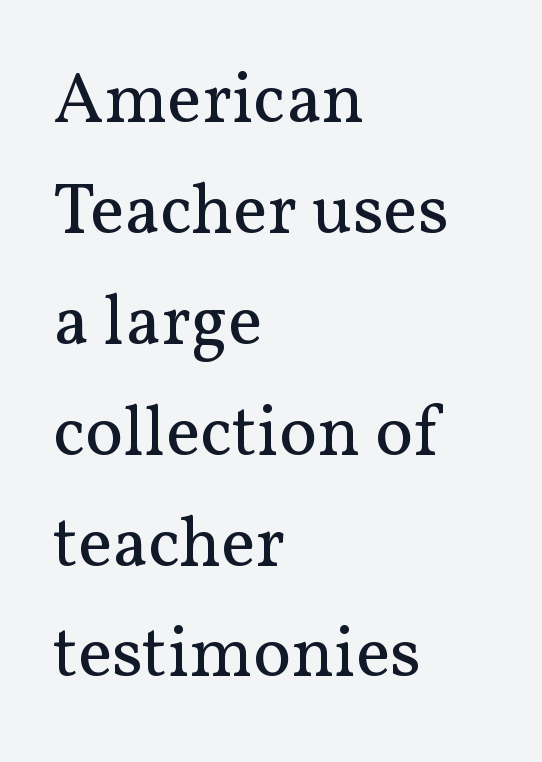
The image shows 72 px regular-weight serif type, upright; set left-aligned, normal line spacing (1.54x), normal letter spacing, not underlined; medium stroke contrast and a medium x-height.
